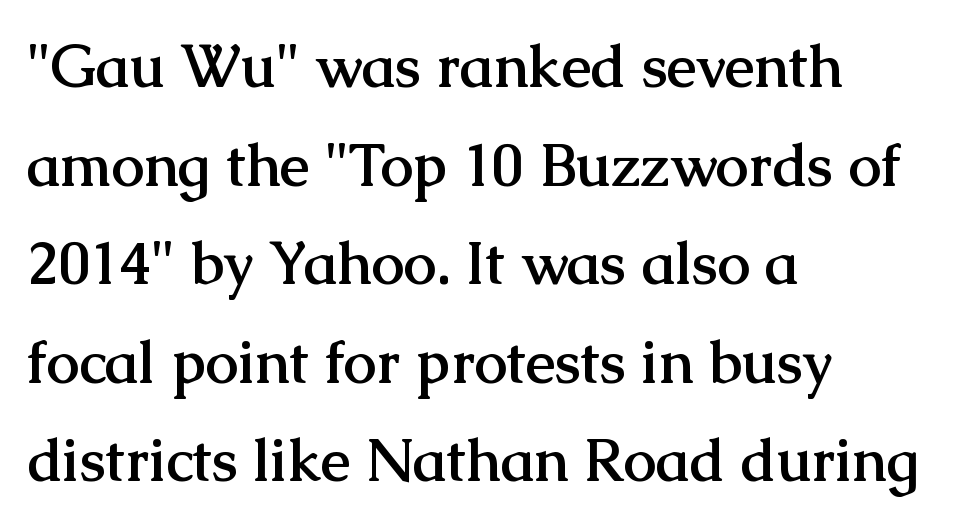
The image shows 59 px semibold serif type, upright; set left-aligned, normal line spacing (1.67x), normal letter spacing, not underlined; medium stroke contrast and a medium x-height.
